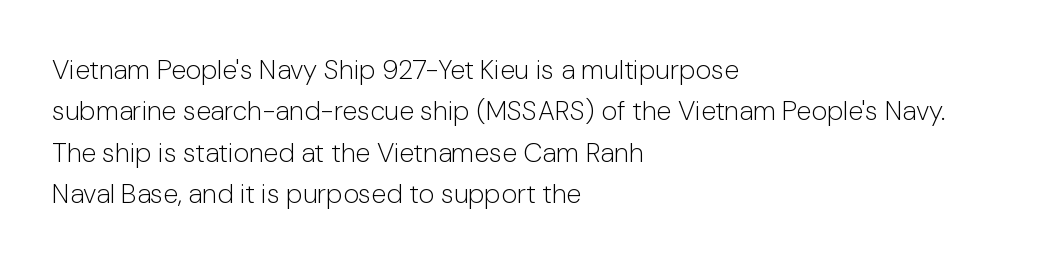
{"italic": "no", "bold": "no", "underline": "no", "align": "left", "line_spacing": "normal", "line_spacing_ratio": 1.53, "letter_spacing": "normal", "letter_spacing_em": 0.0, "glyph_px": 27}
